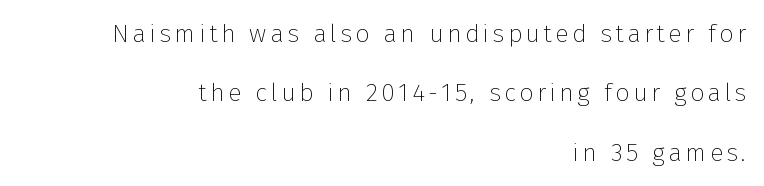
{"italic": "no", "bold": "no", "underline": "no", "align": "right", "line_spacing": "loose", "line_spacing_ratio": 2.38, "glyph_px": 25}
